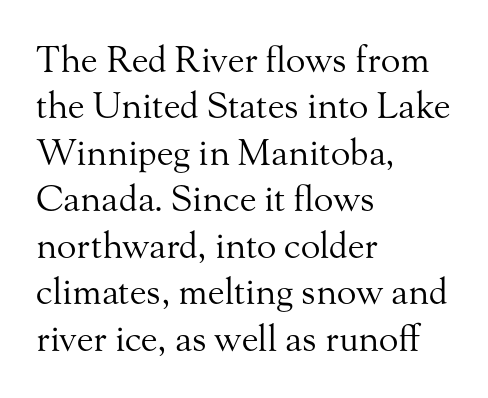
Spacing between characters is what you'd get straight out of the box. Line starts are locked; line ends wander. What's the leading like? Ordinary, nothing unusual. The typography opts for an upright posture over an oblique one.
